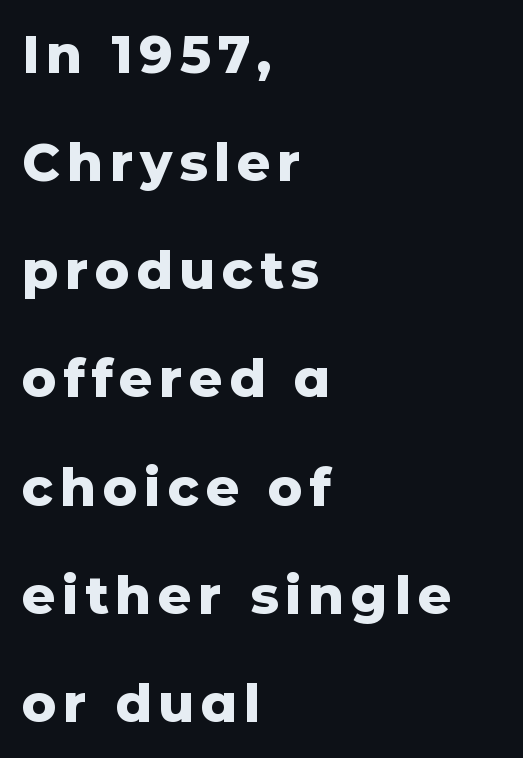
The image shows 52 px heavy sans-serif type, upright; set left-aligned, loose line spacing (2.08x), not underlined; low stroke contrast and a medium x-height.
